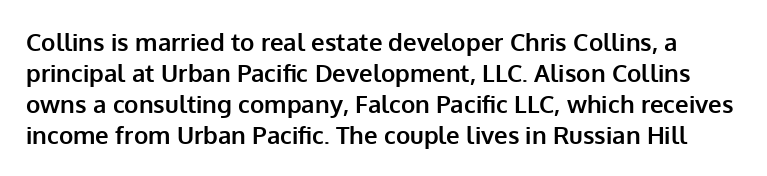
The image shows 24 px bold type, upright; set normal line spacing (1.29x), normal letter spacing, not underlined.
